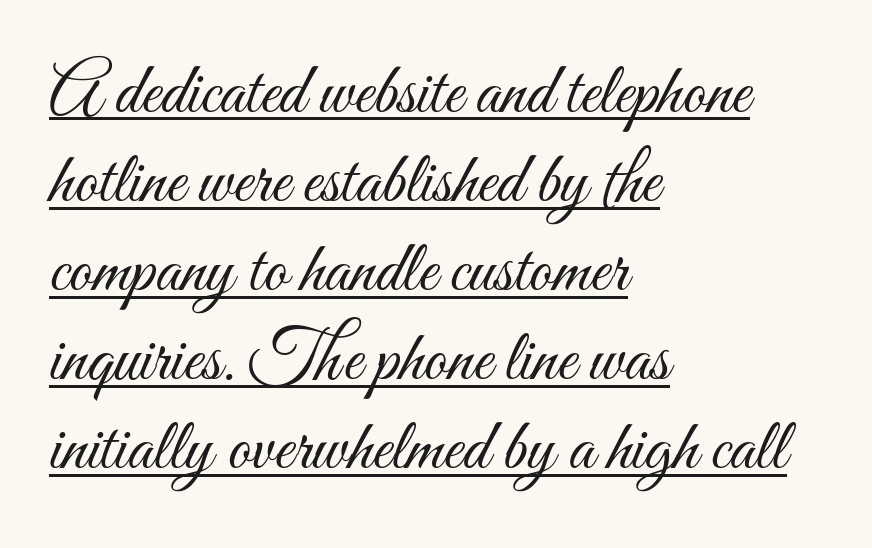
The image shows 73 px light, condensed type; set left-aligned, line spacing 1.22x, normal letter spacing, underlined; medium stroke contrast and a small x-height.
